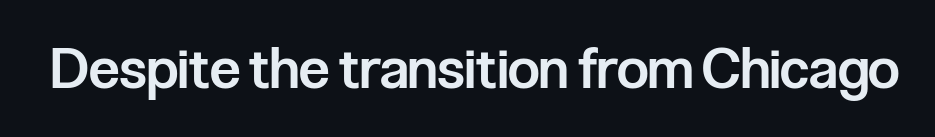
Q: Is the text bold? A: Semi-bold.
Q: Is the text italic (slanted)? A: No, it is upright.
Q: Is the typeface a serif or a sans-serif typeface? A: Sans-serif.
Q: Is the text underlined? A: No.
Q: Is the spacing between letters normal or unusually wide? A: Normal.
Q: Width (condensed, normal, or wide)? A: Condensed.
Q: Stroke contrast? A: Low.
Q: x-height? A: Medium.
Q: Monospaced? A: No.
